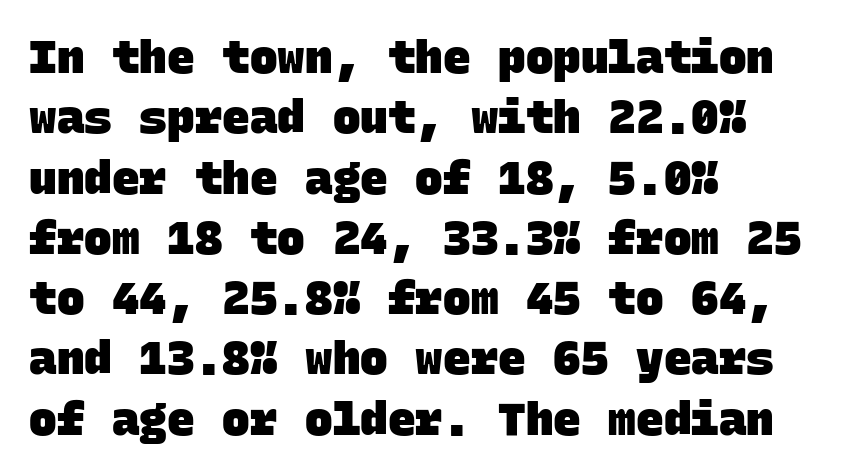
Q: Is the text bold? A: Yes.
Q: Is the typeface a serif or a sans-serif typeface? A: Sans-serif.
Q: Is the text underlined? A: No.
Q: How is the paragraph aligned? A: Left-aligned.
Q: Is the spacing between letters normal or unusually wide? A: Normal.
Q: Is the spacing between lines tight, normal or loose? A: Normal.
Q: Width (condensed, normal, or wide)? A: Normal.
Q: Stroke contrast? A: Low.
Q: x-height? A: Large.
Q: Monospaced? A: Yes.
